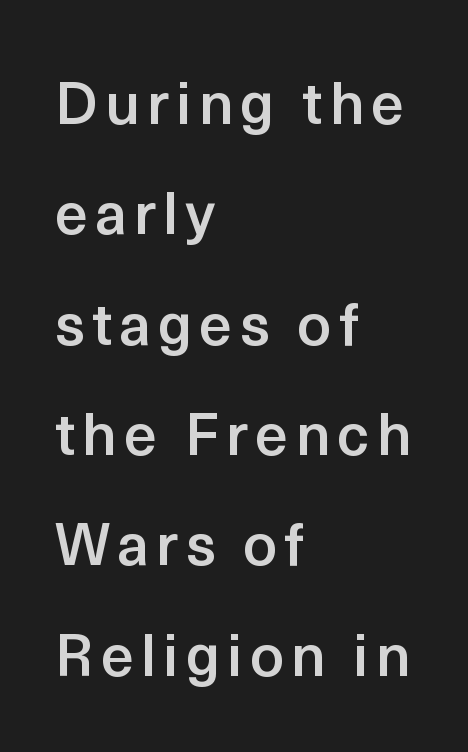
Q: Is the text bold? A: Semi-bold.
Q: Is the text italic (slanted)? A: No, it is upright.
Q: Is the typeface a serif or a sans-serif typeface? A: Sans-serif.
Q: Is the text underlined? A: No.
Q: How is the paragraph aligned? A: Left-aligned.
Q: Width (condensed, normal, or wide)? A: Normal.
Q: x-height? A: Medium.
Q: Monospaced? A: No.
